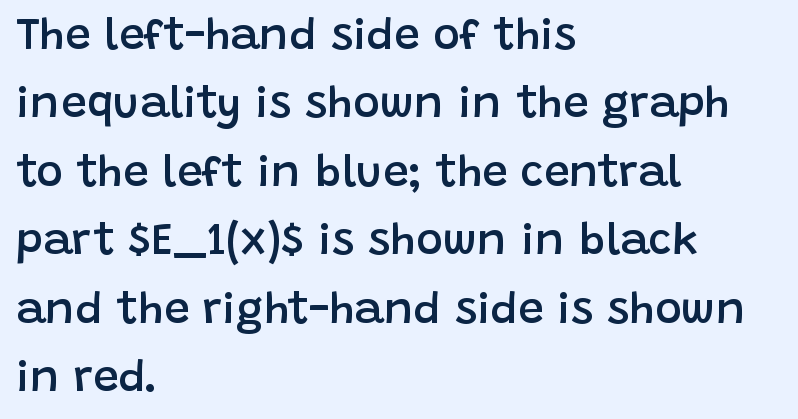
The image shows 45 px semibold sans-serif type, upright; set left-aligned, normal line spacing (1.52x), normal letter spacing, not underlined; low stroke contrast and a large x-height.
